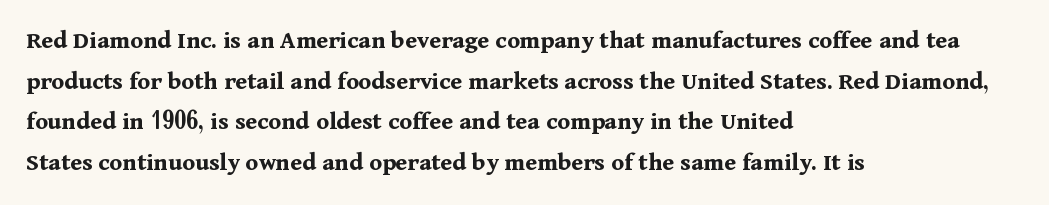
Students, note that the glyphs here touch the page at normal intervals. Lines of text with bare space underneath. Short and long lines alike share a common starting point at left. The font's upright variant was chosen for this text.
